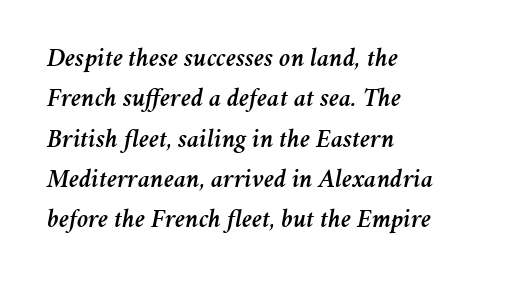
The image shows 26 px text type, italic (leaning right); set left-aligned, normal line spacing (1.55x), normal letter spacing, not underlined.
